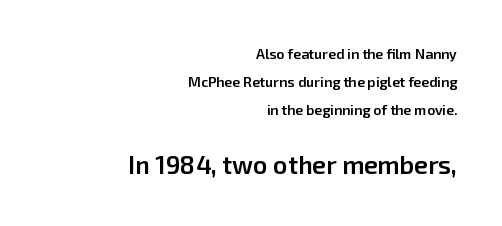
Q: Is the text bold? A: Semi-bold.
Q: Is the text italic (slanted)? A: No, it is upright.
Q: Is the text underlined? A: No.
Q: How is the paragraph aligned? A: Right-aligned.
Q: Is the spacing between letters normal or unusually wide? A: Normal.
Q: Is the spacing between lines tight, normal or loose? A: Loose.
Q: Which block of text is set in a larger size, the first (top) or the second (bottom)? A: The second (bottom) one.
